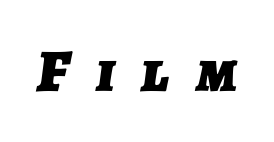
The image shows 60 px heavy sans-serif type; set unusually wide letter spacing (+0.44 em), not underlined; low stroke contrast and a medium x-height.
